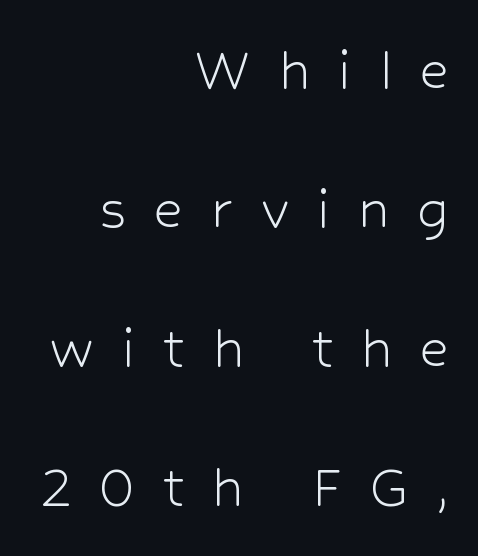
Q: Is the text bold? A: No.
Q: Is the text italic (slanted)? A: No, it is upright.
Q: Is the typeface a serif or a sans-serif typeface? A: Sans-serif.
Q: Is the text underlined? A: No.
Q: How is the paragraph aligned? A: Right-aligned.
Q: Is the spacing between letters normal or unusually wide? A: Unusually wide.
Q: Is the spacing between lines tight, normal or loose? A: Loose.
Q: Width (condensed, normal, or wide)? A: Normal.
Q: Stroke contrast? A: Low.
Q: x-height? A: Medium.
Q: Monospaced? A: No.
